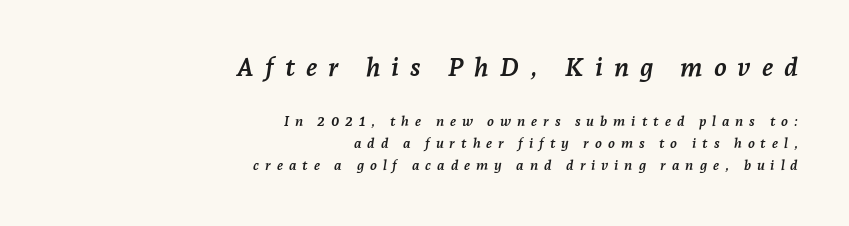
Rule under the text: the space is simply empty. Horizontal alignment here is rightward, an uncommon choice for prose. The initial chunk of copy outweighs the following chunk in type size. Observe the wide spacing: letters keep a clear distance from each other. The passage shown is emphatically bold. Horizontal bands of white between lines are of average thickness.
